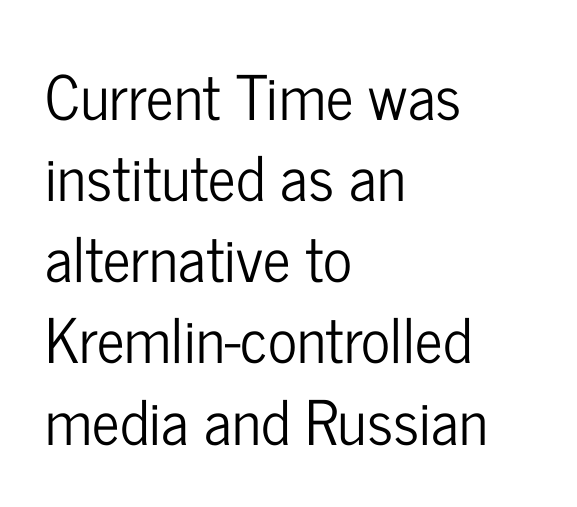
The image shows 61 px condensed sans-serif type, upright; set left-aligned, normal line spacing (1.33x), normal letter spacing, not underlined; low stroke contrast and a medium x-height.
